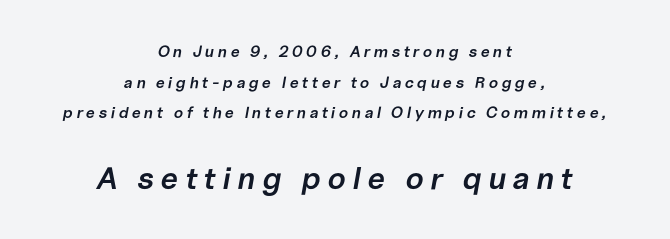
{"italic": "yes", "lean": "right", "slant_degrees": 10, "bold": "semi", "weight": "semibold", "width": "normal", "stroke_contrast": "low", "x_height": "medium", "monospaced": "no", "underline": "no", "align": "center", "line_spacing": "loose", "line_spacing_ratio": 1.92, "letter_spacing": "wide", "letter_spacing_em": 0.21, "larger_block": "second", "size_ratio": 1.94, "glyph_px": 31}
